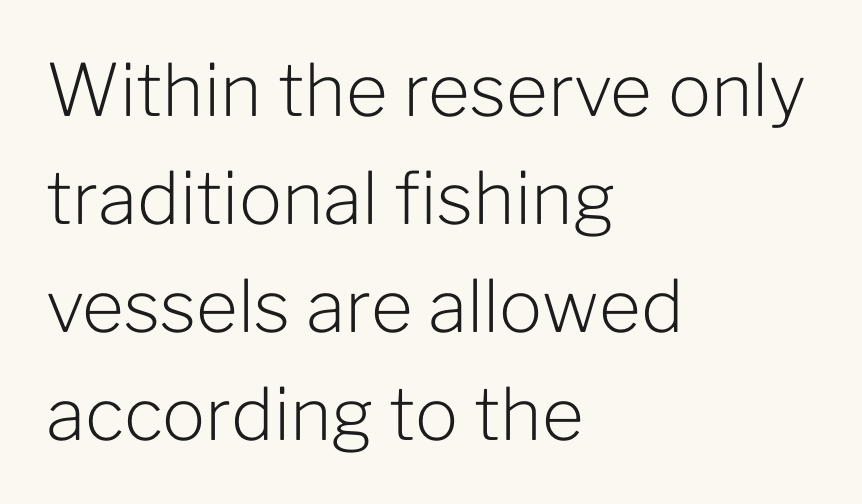
Q: Is the text bold? A: No.
Q: Is the text italic (slanted)? A: No, it is upright.
Q: Is the typeface a serif or a sans-serif typeface? A: Sans-serif.
Q: Is the text underlined? A: No.
Q: How is the paragraph aligned? A: Left-aligned.
Q: Is the spacing between letters normal or unusually wide? A: Normal.
Q: Is the spacing between lines tight, normal or loose? A: Normal.
Q: Width (condensed, normal, or wide)? A: Normal.
Q: Stroke contrast? A: Low.
Q: x-height? A: Medium.
Q: Monospaced? A: No.
